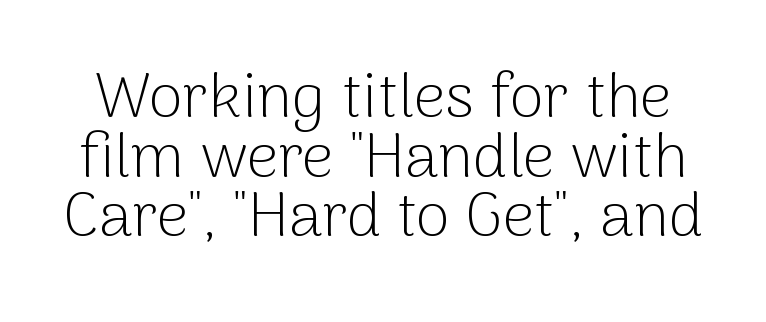
{"serif": "no", "italic": "no", "bold": "no", "weight": "light", "width": "normal", "stroke_contrast": "low", "x_height": "medium", "monospaced": "no", "underline": "no", "line_spacing": "tight", "line_spacing_ratio": 0.96, "letter_spacing": "normal", "letter_spacing_em": 0.0, "glyph_px": 62}
